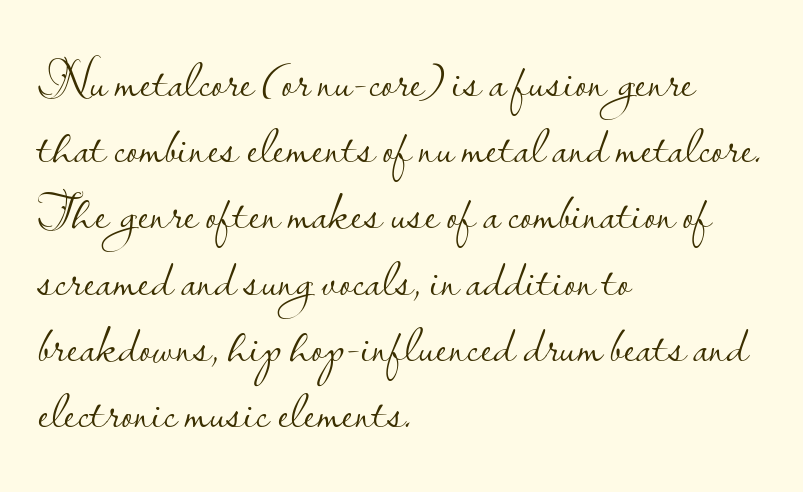
The image shows 53 px light sans-serif type; set left-aligned, normal line spacing (1.25x), normal letter spacing, not underlined; low stroke contrast and a small x-height.
